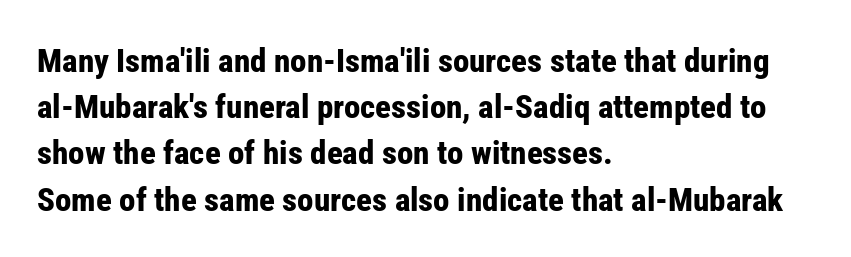
The image shows 33 px bold, condensed sans-serif type, upright; set left-aligned, normal line spacing (1.4x), normal letter spacing, not underlined; low stroke contrast and a medium x-height.
